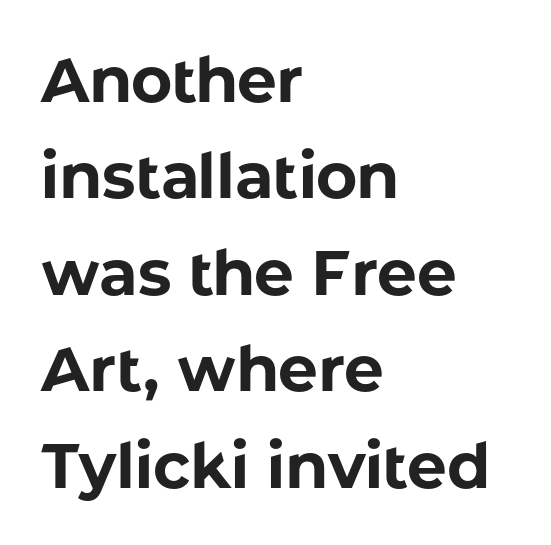
Q: Is the text bold? A: Yes.
Q: Is the text italic (slanted)? A: No, it is upright.
Q: Is the typeface a serif or a sans-serif typeface? A: Sans-serif.
Q: Is the text underlined? A: No.
Q: How is the paragraph aligned? A: Left-aligned.
Q: Is the spacing between letters normal or unusually wide? A: Normal.
Q: Is the spacing between lines tight, normal or loose? A: Normal.
Q: Width (condensed, normal, or wide)? A: Normal.
Q: Stroke contrast? A: Low.
Q: x-height? A: Medium.
Q: Monospaced? A: No.
